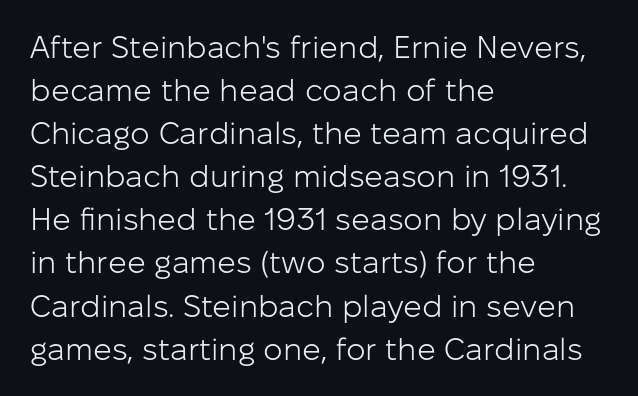
{"serif": "no", "italic": "no", "bold": "no", "weight": "light", "width": "normal", "stroke_contrast": "low", "x_height": "medium", "monospaced": "no", "underline": "no", "align": "left", "line_spacing": "normal", "line_spacing_ratio": 1.39, "letter_spacing": "normal", "letter_spacing_em": 0.0, "glyph_px": 31}
